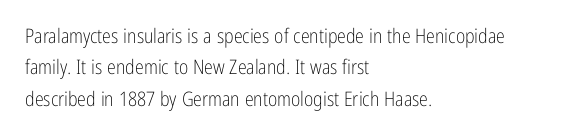
Q: Is the text bold? A: No.
Q: Is the text italic (slanted)? A: No, it is upright.
Q: Is the text underlined? A: No.
Q: How is the paragraph aligned? A: Left-aligned.
Q: Is the spacing between letters normal or unusually wide? A: Normal.
Q: Is the spacing between lines tight, normal or loose? A: Normal.
